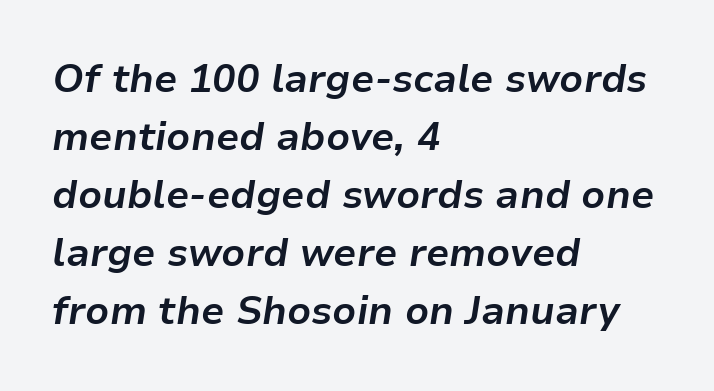
{"italic": "yes", "lean": "right", "slant_degrees": 9, "bold": "yes", "weight": "bold", "width": "normal", "stroke_contrast": "low", "x_height": "medium", "monospaced": "no", "underline": "no", "align": "left", "line_spacing": "normal", "line_spacing_ratio": 1.49, "letter_spacing": "normal", "letter_spacing_em": 0.0, "glyph_px": 39}
